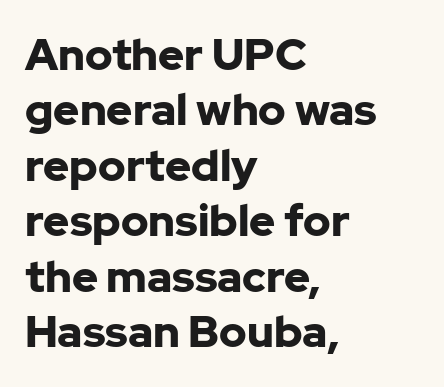
The image shows 44 px bold sans-serif type, upright; set left-aligned, normal line spacing (1.26x), normal letter spacing, not underlined; low stroke contrast and a medium x-height.
